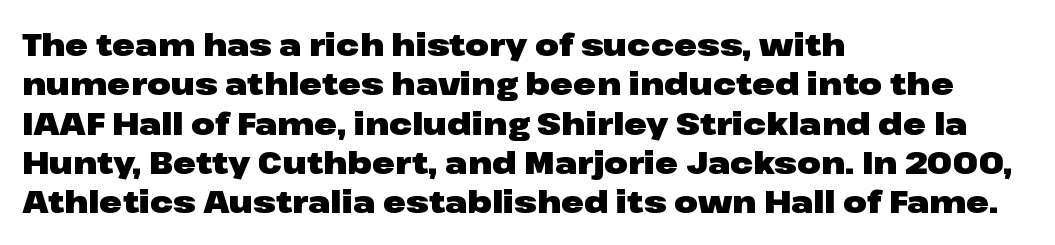
Q: Is the text bold? A: Yes.
Q: Is the text italic (slanted)? A: No, it is upright.
Q: Is the typeface a serif or a sans-serif typeface? A: Sans-serif.
Q: Is the text underlined? A: No.
Q: How is the paragraph aligned? A: Left-aligned.
Q: Is the spacing between letters normal or unusually wide? A: Normal.
Q: Is the spacing between lines tight, normal or loose? A: Normal.
Q: Width (condensed, normal, or wide)? A: Wide.
Q: Stroke contrast? A: Low.
Q: x-height? A: Medium.
Q: Monospaced? A: No.
